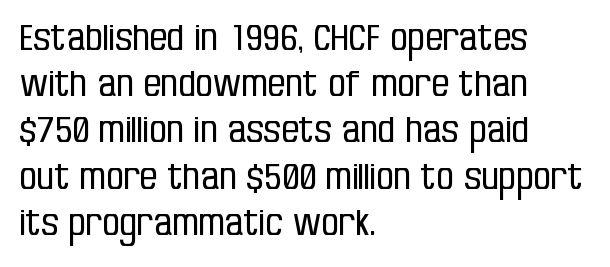
In terms of letterform style, serifs are entirely absent. Stems and bowls with no extra thickness — not bold. Descenders hang freely into open space. Vertically, the passage feels balanced, rows spaced as you'd expect. Ascenders rise straight up at ninety degrees.
